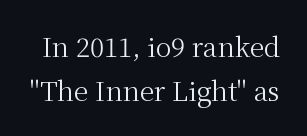
{"italic": "no", "bold": "no", "underline": "no", "line_spacing": "normal", "line_spacing_ratio": 1.68, "letter_spacing": "normal", "letter_spacing_em": 0.0, "glyph_px": 26}
